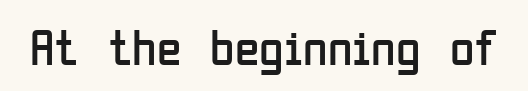
Q: Is the text bold? A: No.
Q: Is the text italic (slanted)? A: No, it is upright.
Q: Is the typeface a serif or a sans-serif typeface? A: Sans-serif.
Q: Is the text underlined? A: No.
Q: Is the spacing between letters normal or unusually wide? A: Normal.
Q: Width (condensed, normal, or wide)? A: Condensed.
Q: Stroke contrast? A: Low.
Q: x-height? A: Medium.
Q: Monospaced? A: No.
